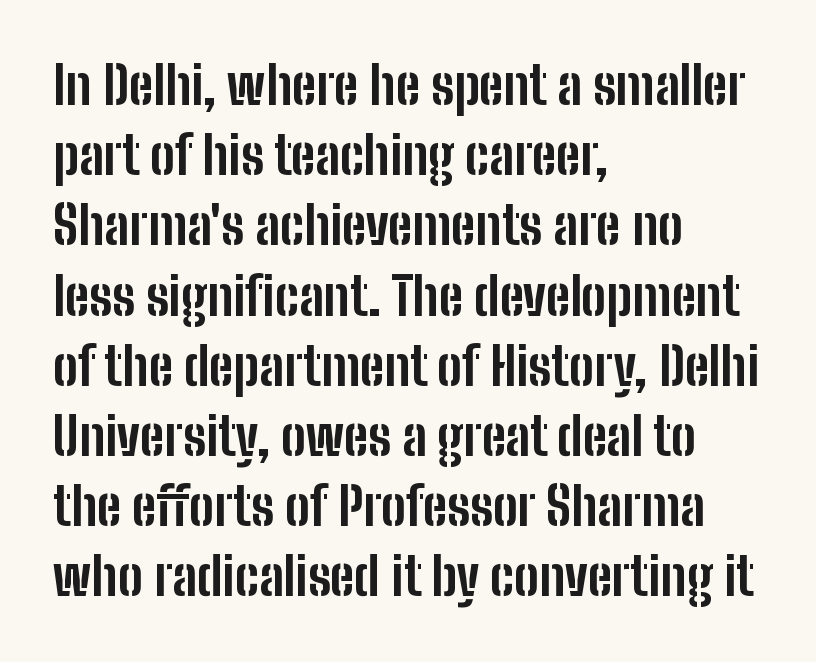
Q: Is the text bold? A: Yes.
Q: Is the text italic (slanted)? A: No, it is upright.
Q: Is the typeface a serif or a sans-serif typeface? A: Sans-serif.
Q: Is the text underlined? A: No.
Q: How is the paragraph aligned? A: Left-aligned.
Q: Is the spacing between letters normal or unusually wide? A: Normal.
Q: Is the spacing between lines tight, normal or loose? A: Normal.
Q: Width (condensed, normal, or wide)? A: Condensed.
Q: Stroke contrast? A: Low.
Q: x-height? A: Medium.
Q: Monospaced? A: No.
